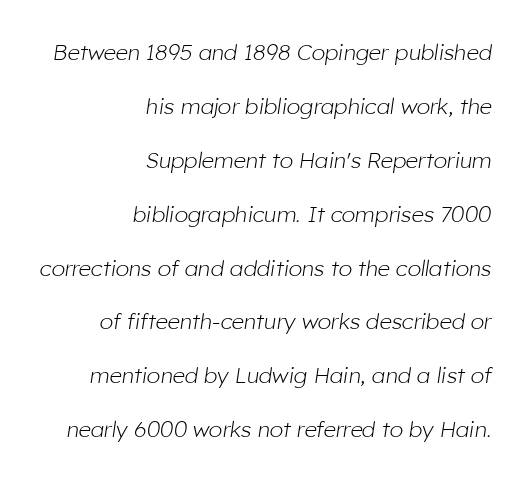
The line texture is even and compact thanks to regular tracking. Letters rest on an invisible, unmarked baseline. A typesetter would mark this as italic. Interline gaps are noticeably wide in this sample. This sample is right-justified, so line beginnings fall wherever the words allow.
